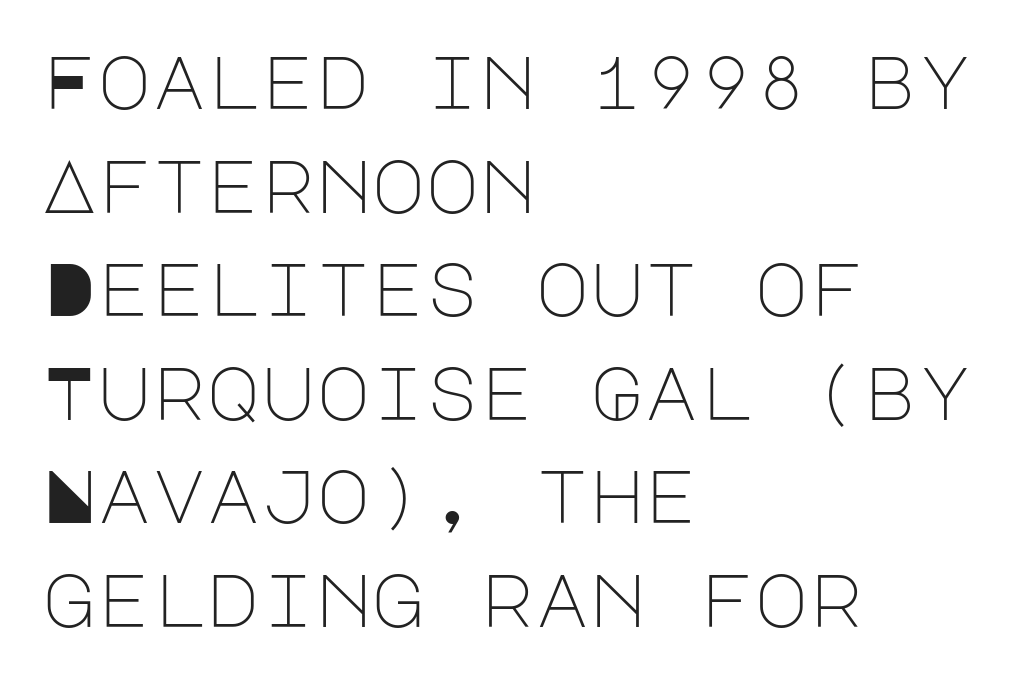
The image shows 74 px light sans-serif type, upright; set left-aligned, normal line spacing (1.4x), normal letter spacing, not underlined; low stroke contrast and a large x-height.
